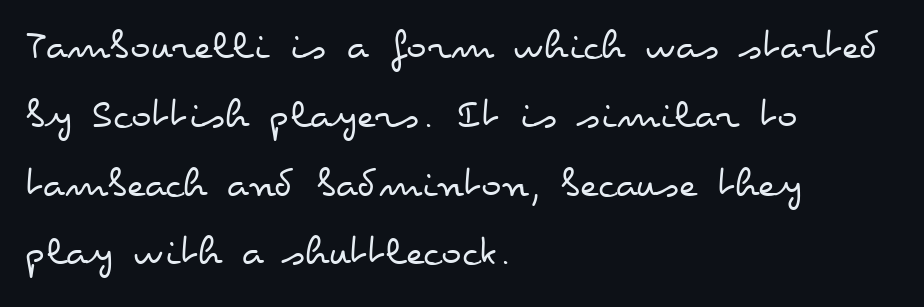
Is this a fixed-width face? No — the glyphs have proportional, varying widths. Baseline-to-baseline distance is the conventional proportion of letter height. A quiet, ordinary-to-light weight characterises the typeface. Nothing unusual about the tracking: characters are spaced as the font intends. The font's upright variant was chosen for this text.
